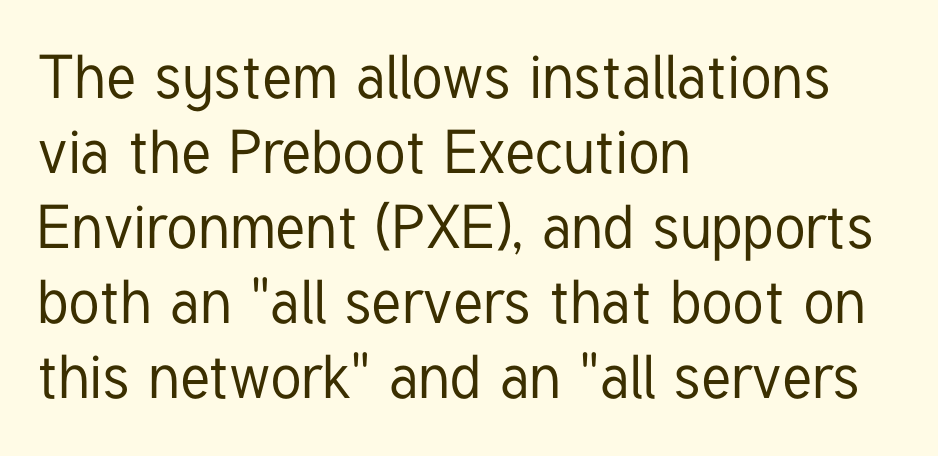
Q: Is the text italic (slanted)? A: No, it is upright.
Q: Is the typeface a serif or a sans-serif typeface? A: Sans-serif.
Q: Is the text underlined? A: No.
Q: How is the paragraph aligned? A: Left-aligned.
Q: Is the spacing between letters normal or unusually wide? A: Normal.
Q: Width (condensed, normal, or wide)? A: Condensed.
Q: Stroke contrast? A: Low.
Q: x-height? A: Medium.
Q: Monospaced? A: No.
